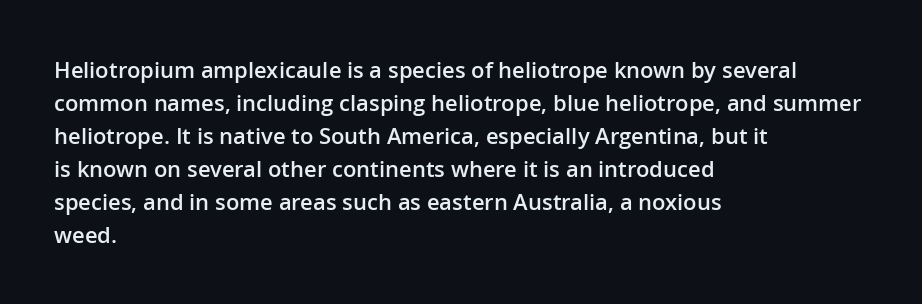
Q: Is the text bold? A: Semi-bold.
Q: Is the text italic (slanted)? A: No, it is upright.
Q: Is the text underlined? A: No.
Q: How is the paragraph aligned? A: Left-aligned.
Q: Is the spacing between letters normal or unusually wide? A: Normal.
Q: Is the spacing between lines tight, normal or loose? A: Normal.
